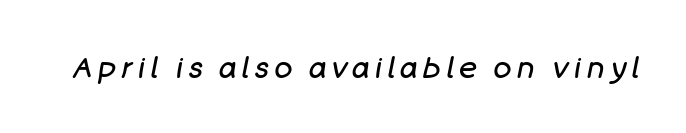
Q: Is the text bold? A: No.
Q: Is the text italic (slanted)? A: Yes, it leans right by about 11 degrees.
Q: Is the text underlined? A: No.
Q: Width (condensed, normal, or wide)? A: Normal.
Q: Stroke contrast? A: Low.
Q: x-height? A: Large.
Q: Monospaced? A: No.
